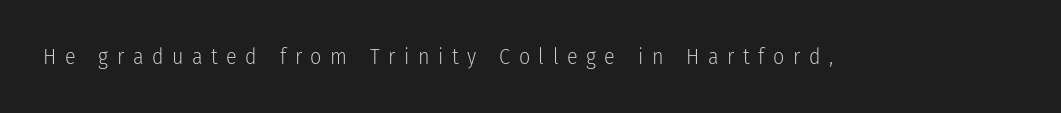
Tracking value appears strongly positive — letters spread wide. The specimen reads as upright at a glance. On a weight scale, this lands at 450 or below. Decoration check: the copy has no underline.
